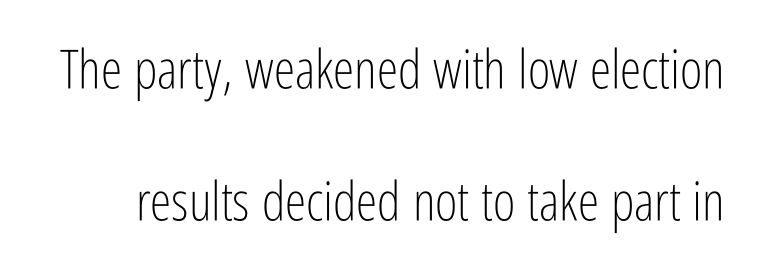
Q: Is the text bold? A: No.
Q: Is the text italic (slanted)? A: No, it is upright.
Q: Is the typeface a serif or a sans-serif typeface? A: Sans-serif.
Q: Is the text underlined? A: No.
Q: Is the spacing between letters normal or unusually wide? A: Normal.
Q: Is the spacing between lines tight, normal or loose? A: Loose.
Q: Width (condensed, normal, or wide)? A: Condensed.
Q: Stroke contrast? A: Low.
Q: x-height? A: Medium.
Q: Monospaced? A: No.
